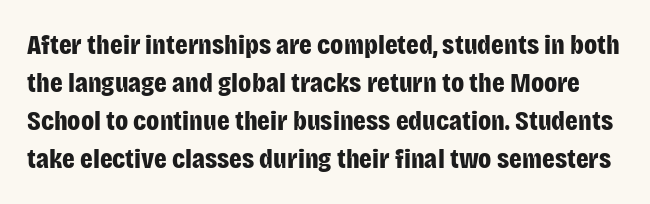
The image shows 28 px bold, condensed sans-serif type, upright; set normal line spacing (1.36x), normal letter spacing, not underlined; low stroke contrast and a large x-height.
